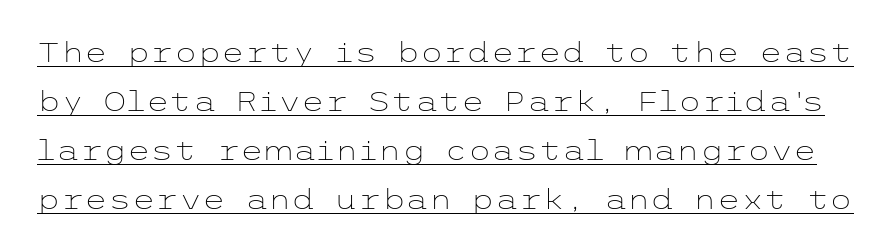
Q: Is the text bold? A: No.
Q: Is the text italic (slanted)? A: No, it is upright.
Q: Is the text underlined? A: Yes.
Q: Is the spacing between letters normal or unusually wide? A: Normal.
